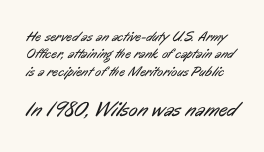
The line texture is even and compact thanks to regular tracking. Regular leading. Just letters on the line, the space beneath them empty. Stems and bowls with no extra thickness — not bold.
